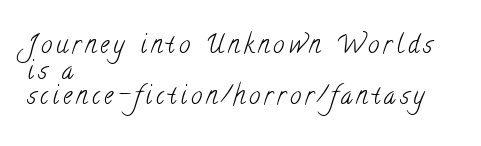
The image shows 25 px text type; set left-aligned, tight line spacing (1.03x), not underlined.
